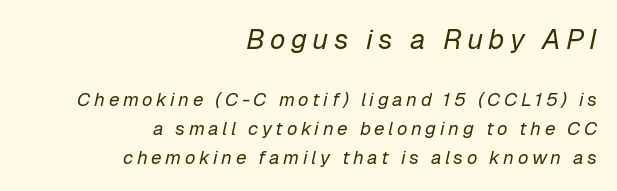
{"italic": "yes", "lean": "right", "slant_degrees": 12, "bold": "no", "weight": "regular", "width": "normal", "stroke_contrast": "low", "x_height": "medium", "monospaced": "no", "underline": "no", "align": "right", "line_spacing": "normal", "line_spacing_ratio": 1.54, "larger_block": "first", "size_ratio": 1.47, "glyph_px": 28}
